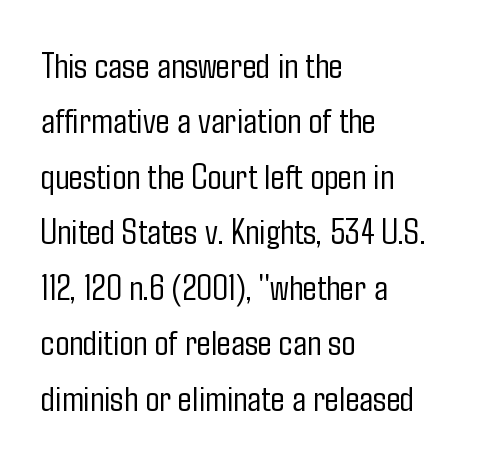
Q: Is the text bold? A: No.
Q: Is the text italic (slanted)? A: No, it is upright.
Q: Is the typeface a serif or a sans-serif typeface? A: Sans-serif.
Q: Is the text underlined? A: No.
Q: How is the paragraph aligned? A: Left-aligned.
Q: Is the spacing between letters normal or unusually wide? A: Normal.
Q: Is the spacing between lines tight, normal or loose? A: Normal.
Q: Width (condensed, normal, or wide)? A: Condensed.
Q: Stroke contrast? A: Low.
Q: x-height? A: Medium.
Q: Monospaced? A: No.
